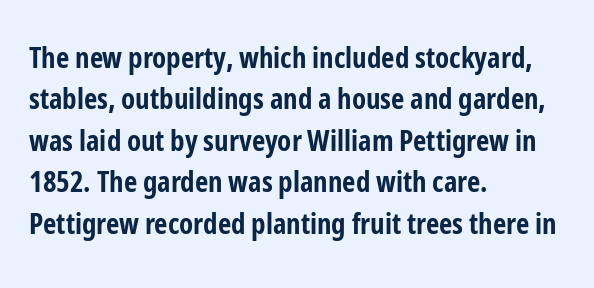
Q: Is the text bold? A: Yes.
Q: Is the text italic (slanted)? A: No, it is upright.
Q: Is the typeface a serif or a sans-serif typeface? A: Sans-serif.
Q: Is the text underlined? A: No.
Q: How is the paragraph aligned? A: Left-aligned.
Q: Is the spacing between letters normal or unusually wide? A: Normal.
Q: Is the spacing between lines tight, normal or loose? A: Normal.
Q: Width (condensed, normal, or wide)? A: Condensed.
Q: Stroke contrast? A: Low.
Q: x-height? A: Medium.
Q: Monospaced? A: No.
